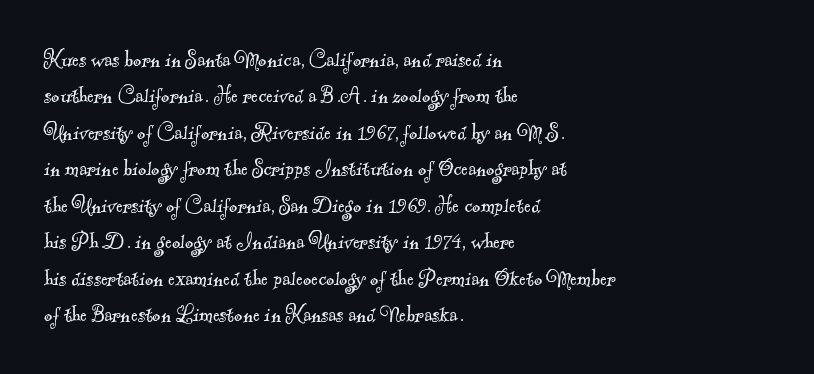
{"bold": "no", "underline": "no", "align": "left", "line_spacing": "normal", "line_spacing_ratio": 1.46, "letter_spacing": "normal", "letter_spacing_em": 0.0, "glyph_px": 25}
